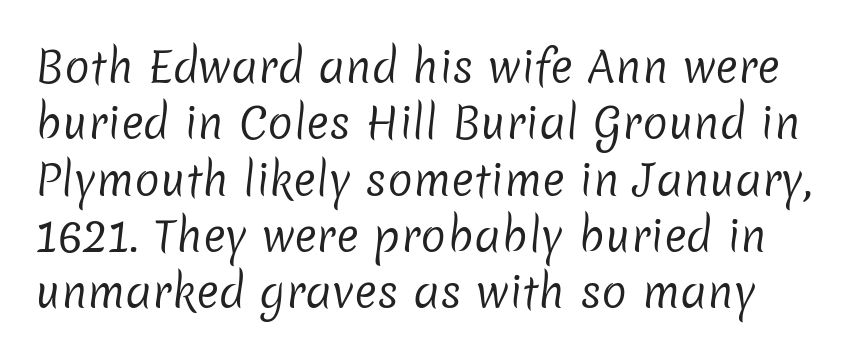
{"serif": "no", "bold": "no", "weight": "regular", "width": "normal", "stroke_contrast": "low", "x_height": "medium", "monospaced": "no", "underline": "no", "line_spacing": "normal", "line_spacing_ratio": 1.31, "letter_spacing": "normal", "letter_spacing_em": 0.0, "glyph_px": 43}
